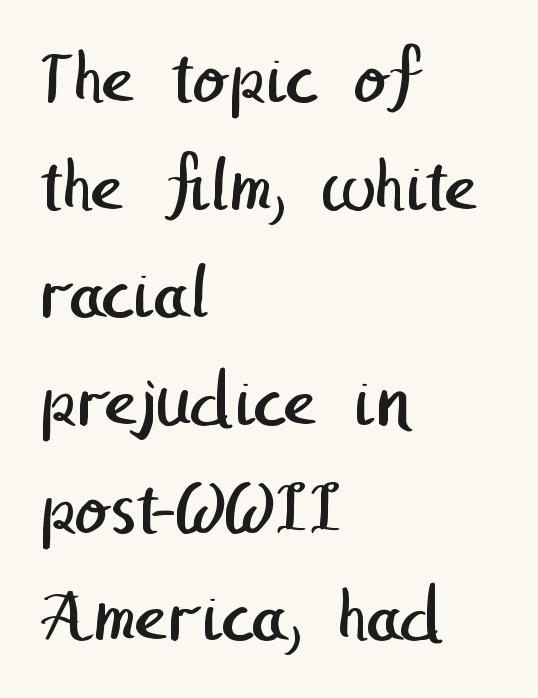
{"serif": "no", "bold": "no", "weight": "regular", "width": "normal", "stroke_contrast": "low", "x_height": "medium", "underline": "no", "align": "left", "line_spacing": "normal", "line_spacing_ratio": 1.38, "letter_spacing": "normal", "letter_spacing_em": 0.0, "glyph_px": 78}
